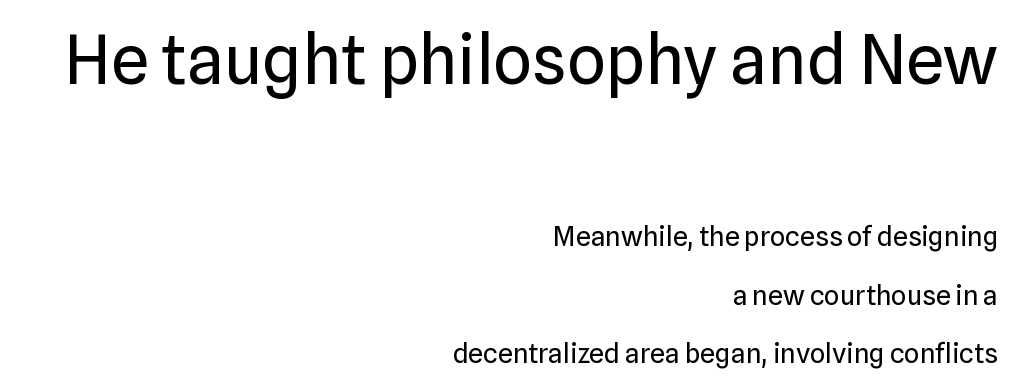
The glyphs in this specimen are sans serif. In terms of leading, this rendering errs on the spacious side. In terms of posture, this sample is upright. Letters have the restrained weight of plain body copy at most. Students, note that the glyphs here touch the page at normal intervals.
